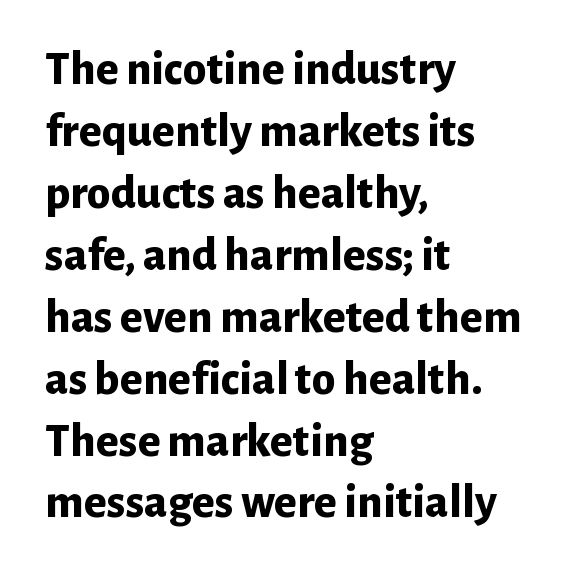
Thick stems and heavy bowls — unmistakably bold. Do the characters align in a grid? No, the font is proportional. The horizontal fit of the characters is conventional and even. The passage is arranged the way most books set body copy — flush left. Interline gaps are of average width in this sample.
